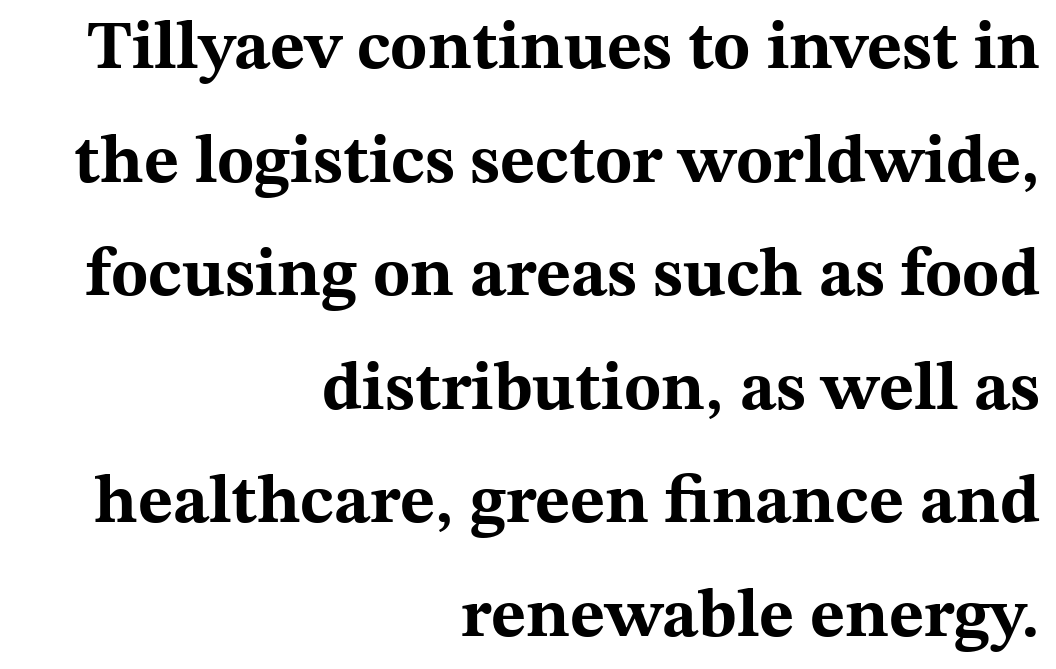
The image shows 68 px bold, wide serif type, upright; set right-aligned, normal line spacing (1.67x), normal letter spacing, not underlined; medium stroke contrast and a medium x-height.
